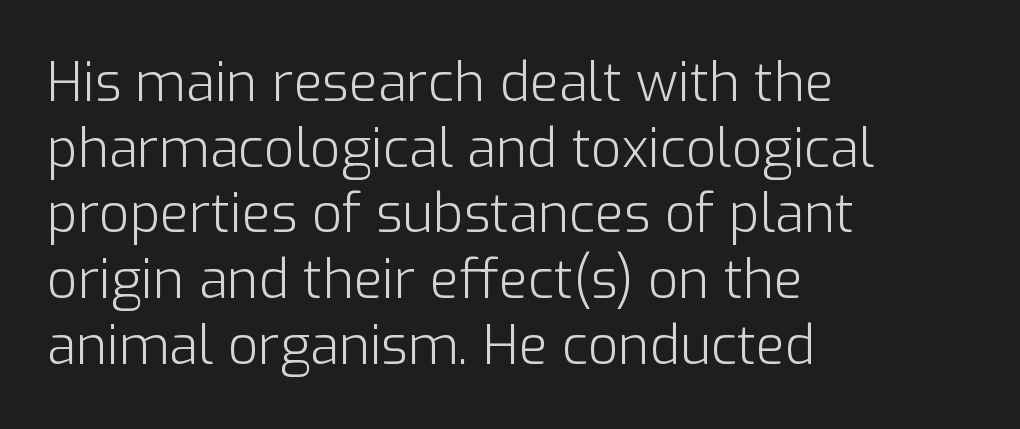
Q: Is the text bold? A: No.
Q: Is the text italic (slanted)? A: No, it is upright.
Q: Is the typeface a serif or a sans-serif typeface? A: Sans-serif.
Q: Is the text underlined? A: No.
Q: How is the paragraph aligned? A: Left-aligned.
Q: Is the spacing between letters normal or unusually wide? A: Normal.
Q: Width (condensed, normal, or wide)? A: Normal.
Q: Stroke contrast? A: Low.
Q: x-height? A: Medium.
Q: Monospaced? A: No.
